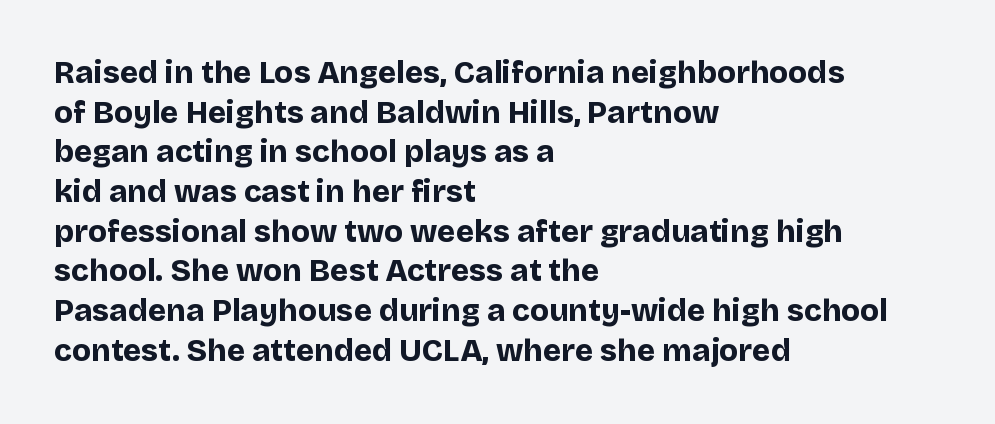
The image shows 31 px bold sans-serif type, upright; set left-aligned, normal line spacing (1.28x), normal letter spacing, not underlined; low stroke contrast and a large x-height.
